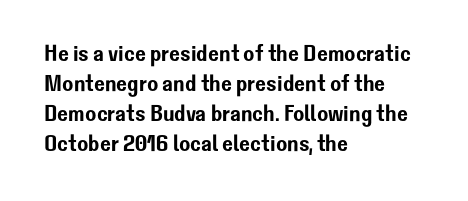
The rendering keeps characters at their native spacing. The string is rendered with underlining switched off. It's the straight-up-and-down kind of type. The paragraph has a hard left edge and a soft right edge. One glance says typical: line gaps are just what's usual.
